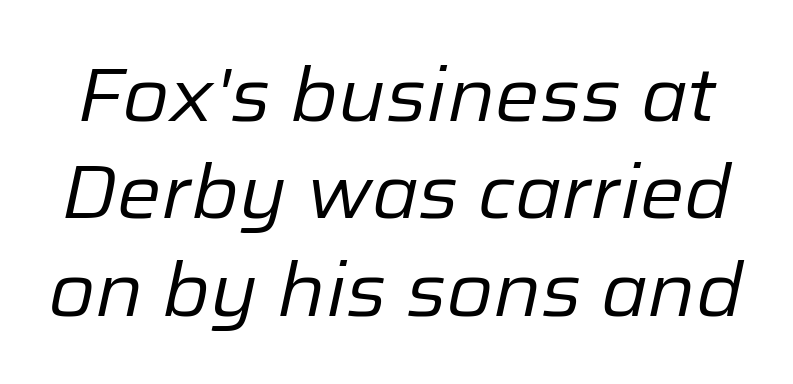
Q: Is the text bold? A: No.
Q: Is the text italic (slanted)? A: Yes, it leans right by about 12 degrees.
Q: Is the text underlined? A: No.
Q: Is the spacing between letters normal or unusually wide? A: Normal.
Q: Is the spacing between lines tight, normal or loose? A: Normal.
Q: Width (condensed, normal, or wide)? A: Normal.
Q: Stroke contrast? A: Low.
Q: x-height? A: Medium.
Q: Monospaced? A: No.
